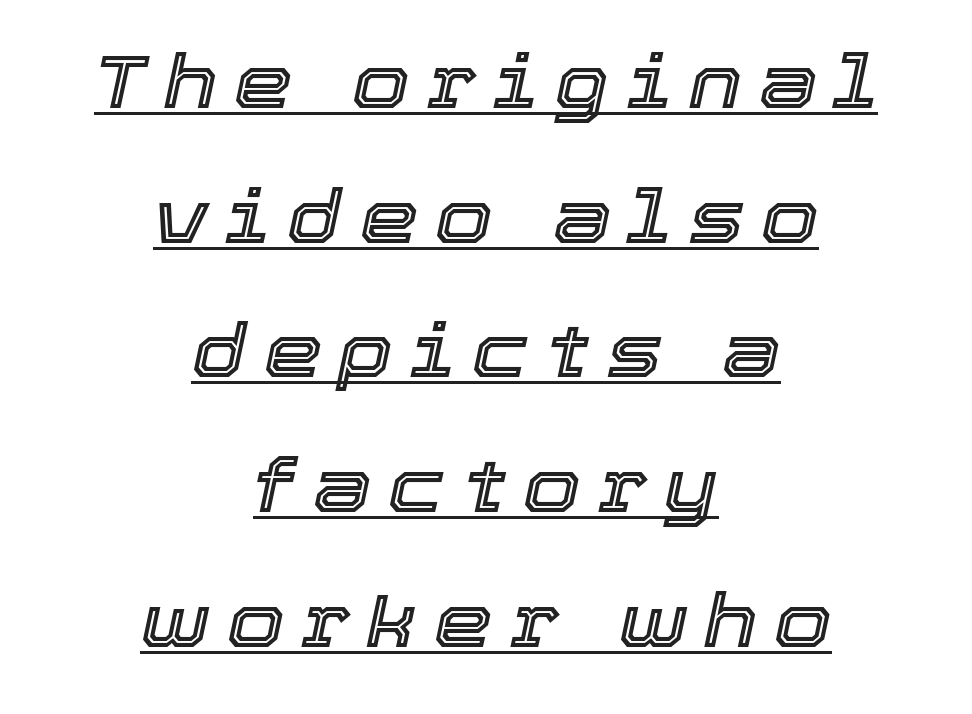
Q: Is the text italic (slanted)? A: Yes, it leans right by about 12 degrees.
Q: Is the text underlined? A: Yes.
Q: How is the paragraph aligned? A: Centered.
Q: Is the spacing between letters normal or unusually wide? A: Unusually wide.
Q: Width (condensed, normal, or wide)? A: Normal.
Q: x-height? A: Medium.
Q: Monospaced? A: No.
